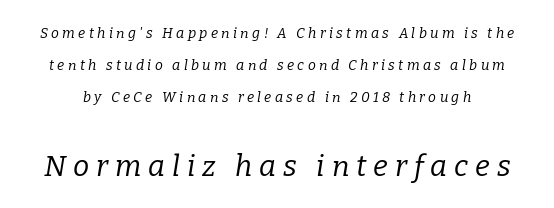
Q: Is the text bold? A: No.
Q: Is the text italic (slanted)? A: Yes, it leans right by about 9 degrees.
Q: Is the typeface a serif or a sans-serif typeface? A: Serif.
Q: Is the text underlined? A: No.
Q: Is the spacing between letters normal or unusually wide? A: Unusually wide.
Q: Is the spacing between lines tight, normal or loose? A: Loose.
Q: Which block of text is set in a larger size, the first (top) or the second (bottom)? A: The second (bottom) one.
Q: Width (condensed, normal, or wide)? A: Normal.
Q: Stroke contrast? A: Low.
Q: x-height? A: Medium.
Q: Monospaced? A: No.
